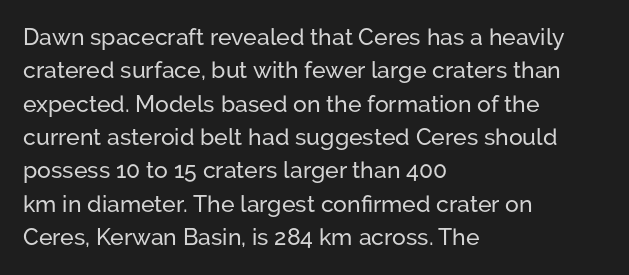
Q: Is the text italic (slanted)? A: No, it is upright.
Q: Is the text underlined? A: No.
Q: How is the paragraph aligned? A: Left-aligned.
Q: Is the spacing between letters normal or unusually wide? A: Normal.
Q: Is the spacing between lines tight, normal or loose? A: Normal.
